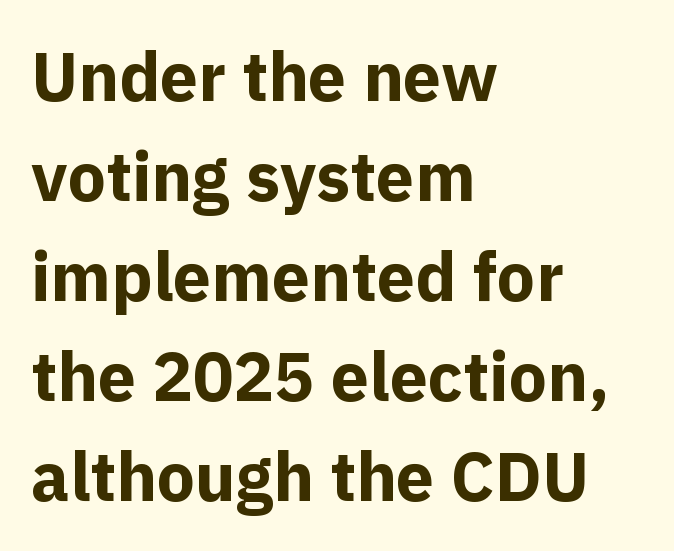
The image shows 68 px bold sans-serif type, upright; set left-aligned, normal line spacing (1.47x), normal letter spacing, not underlined; a medium x-height.
